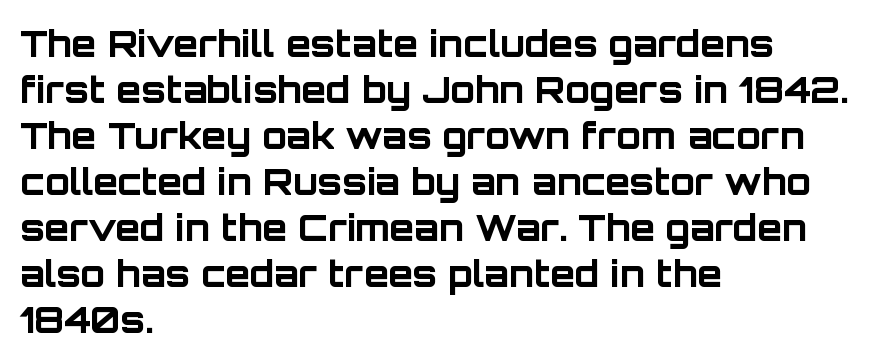
The image shows 36 px bold sans-serif type, upright; set left-aligned, normal line spacing (1.28x), normal letter spacing, not underlined; low stroke contrast and a large x-height.
